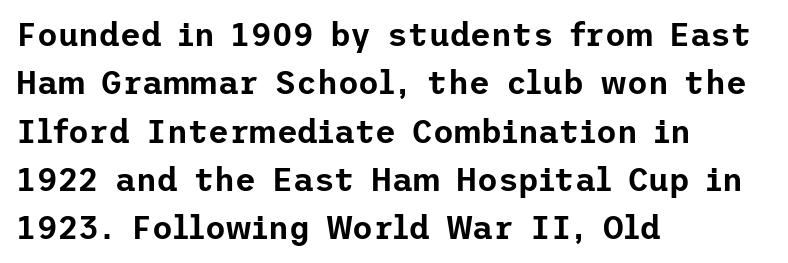
{"serif": "no", "italic": "no", "width": "normal", "stroke_contrast": "low", "x_height": "medium", "underline": "no", "align": "left", "line_spacing": "normal", "line_spacing_ratio": 1.51, "letter_spacing": "normal", "letter_spacing_em": 0.0, "glyph_px": 32}
